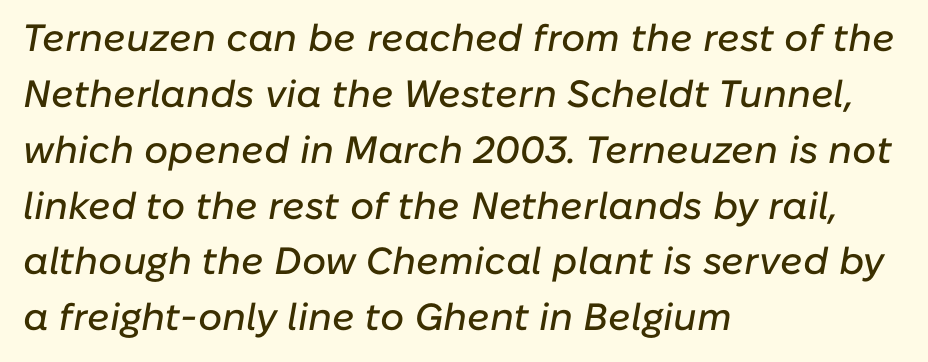
This sample has the flowing, uneven cadence of proportional lettering. Quick note: underline off. Students, observe: this is what conventionally led text looks like. Casual observation: everything's shoved over to the left. Observe the lean: these are italic letterforms.
